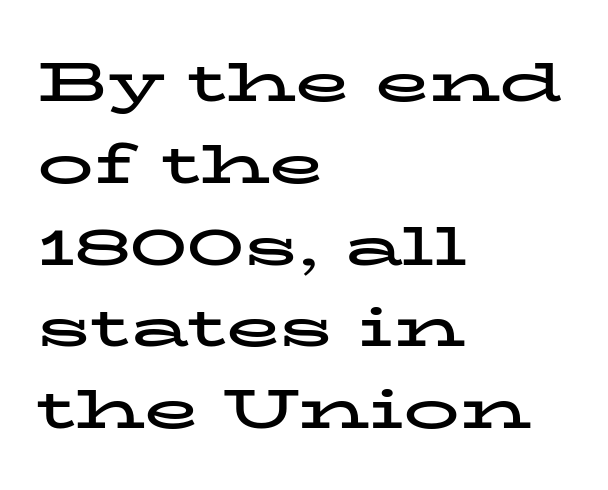
{"serif": "yes", "italic": "no", "bold": "yes", "weight": "bold", "width": "wide", "stroke_contrast": "low", "x_height": "medium", "monospaced": "no", "underline": "no", "align": "left", "line_spacing": "normal", "line_spacing_ratio": 1.46, "letter_spacing": "normal", "letter_spacing_em": 0.0, "glyph_px": 56}
